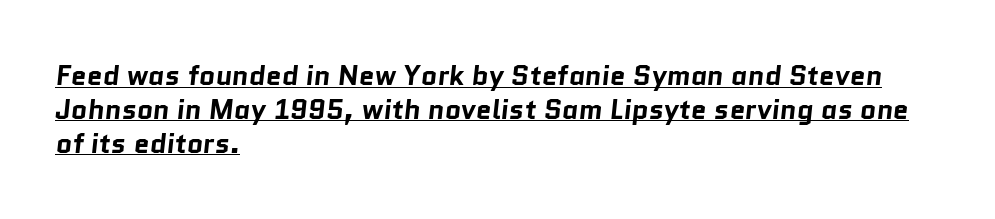
{"serif": "no", "bold": "yes", "weight": "bold", "width": "normal", "stroke_contrast": "low", "x_height": "medium", "monospaced": "no", "underline": "yes", "align": "left", "line_spacing_ratio": 1.21, "letter_spacing": "normal", "letter_spacing_em": 0.0, "glyph_px": 28}
